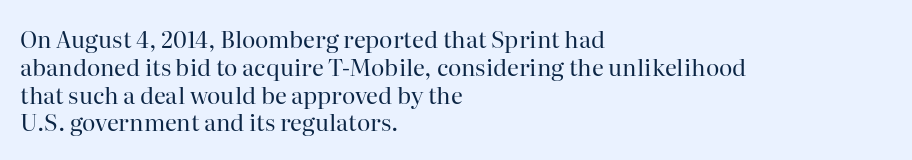
{"italic": "no", "bold": "no", "underline": "no", "align": "left", "line_spacing_ratio": 1.21, "letter_spacing": "normal", "letter_spacing_em": 0.0, "glyph_px": 23}
